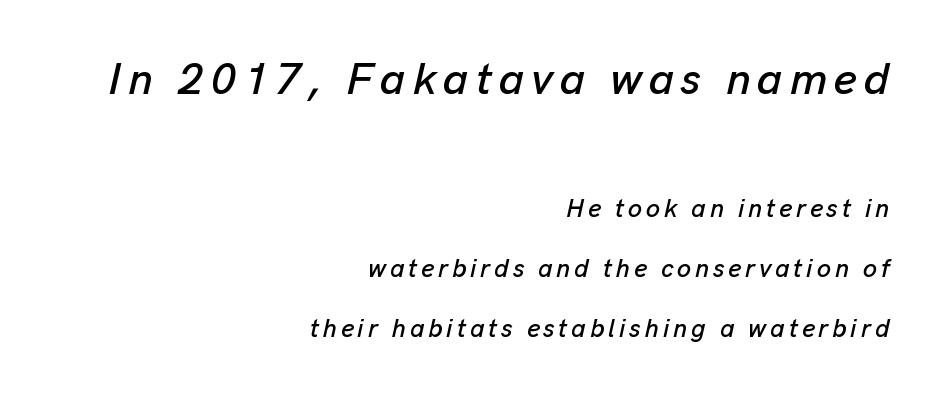
The image shows 44 px text type, italic (leaning right); set right-aligned, loose line spacing (2.39x), not underlined; the first (top) block is 1.76x larger; low stroke contrast and a medium x-height.
